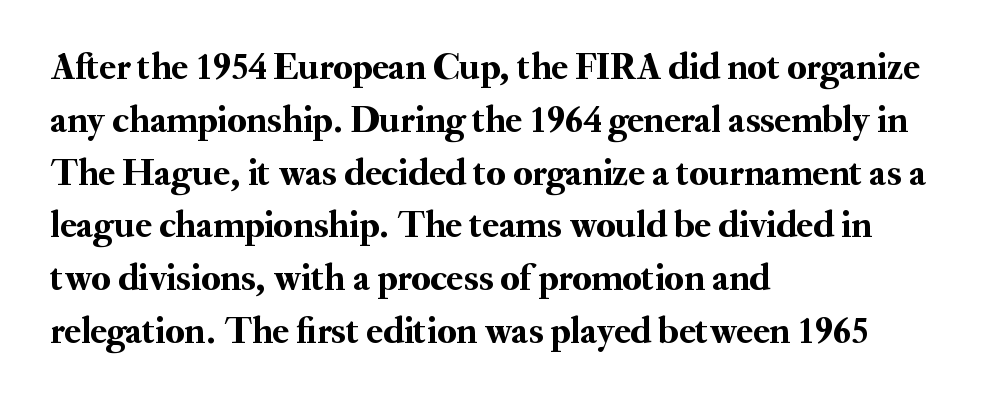
Q: Is the text italic (slanted)? A: No, it is upright.
Q: Is the typeface a serif or a sans-serif typeface? A: Serif.
Q: Is the text underlined? A: No.
Q: How is the paragraph aligned? A: Left-aligned.
Q: Is the spacing between letters normal or unusually wide? A: Normal.
Q: Is the spacing between lines tight, normal or loose? A: Normal.
Q: Width (condensed, normal, or wide)? A: Normal.
Q: Stroke contrast? A: Medium.
Q: x-height? A: Small.
Q: Monospaced? A: No.
